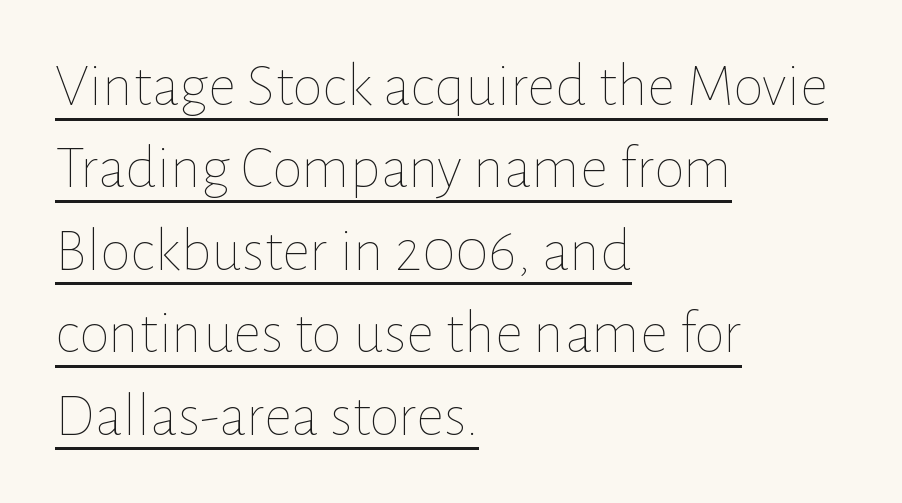
Q: Is the text bold? A: No.
Q: Is the text italic (slanted)? A: No, it is upright.
Q: Is the text underlined? A: Yes.
Q: How is the paragraph aligned? A: Left-aligned.
Q: Is the spacing between letters normal or unusually wide? A: Normal.
Q: Is the spacing between lines tight, normal or loose? A: Normal.
Q: Width (condensed, normal, or wide)? A: Normal.
Q: Stroke contrast? A: Low.
Q: x-height? A: Medium.
Q: Monospaced? A: No.
